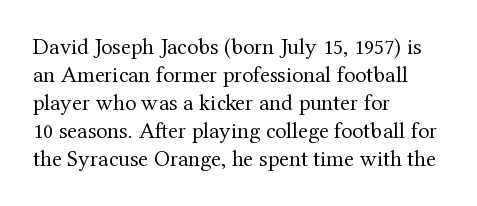
Q: Is the text bold? A: No.
Q: Is the text italic (slanted)? A: No, it is upright.
Q: Is the text underlined? A: No.
Q: How is the paragraph aligned? A: Left-aligned.
Q: Is the spacing between letters normal or unusually wide? A: Normal.
